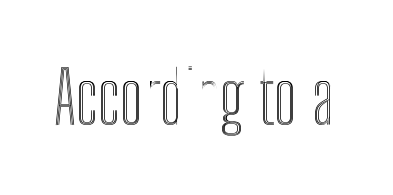
Check under the words: just untouched page. Words appear dense and cohesive because spacing is normal. A roman cut, with each character standing at attention. Character widths vary here, with narrow letters taking less room than wide ones.
